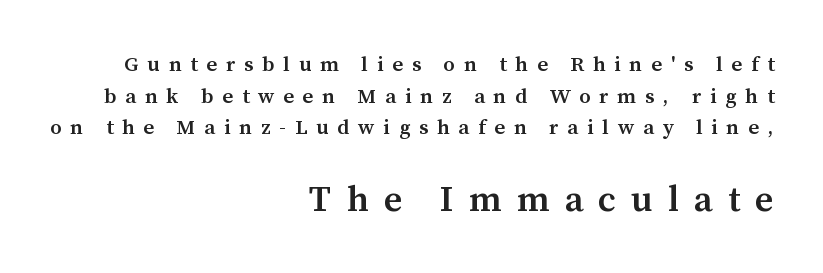
{"serif": "yes", "italic": "no", "bold": "semi", "weight": "semibold", "width": "normal", "stroke_contrast": "medium", "x_height": "medium", "monospaced": "no", "underline": "no", "align": "right", "line_spacing": "normal", "line_spacing_ratio": 1.51, "letter_spacing": "wide", "letter_spacing_em": 0.42, "larger_block": "second", "size_ratio": 1.71, "glyph_px": 36}
